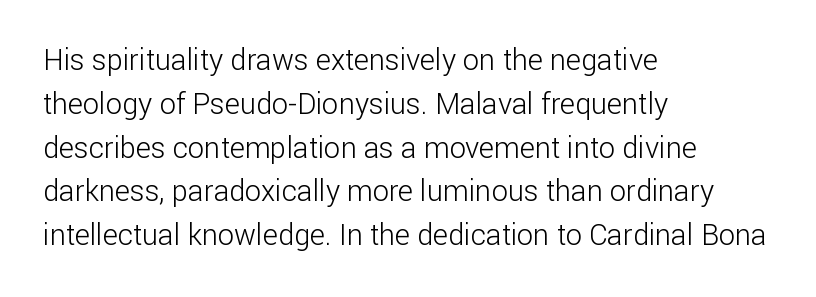
These glyphs show unthickened strokes, regular width or finer. The setting favours the left margin, as ordinary paragraphs usually do. These lines keep a tight, regular rhythm from letter to letter. The vertical gap from one line to the next is medium. Anything drawn beneath the words? Only blank space. The glyphs in this specimen are sans serif.
